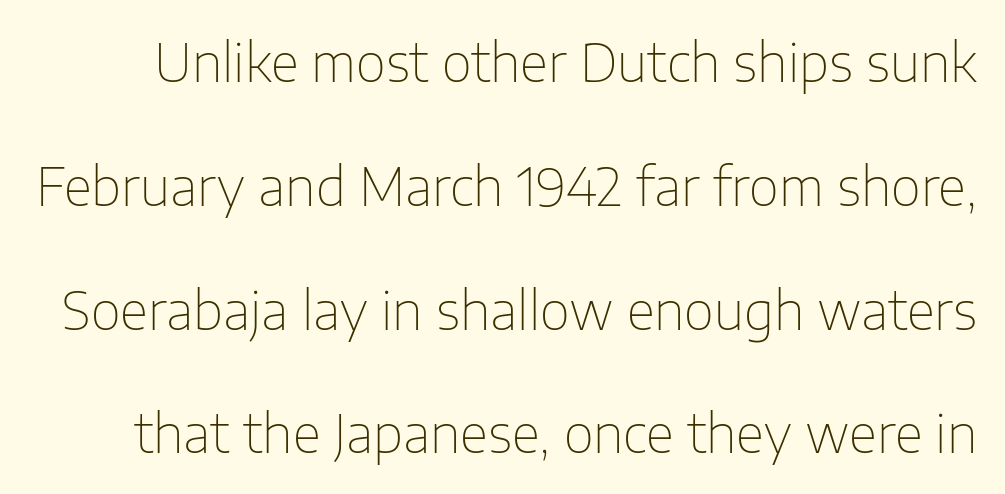
{"serif": "no", "italic": "no", "bold": "no", "weight": "thin", "width": "normal", "stroke_contrast": "low", "x_height": "medium", "monospaced": "no", "underline": "no", "line_spacing": "loose", "line_spacing_ratio": 2.38, "letter_spacing": "normal", "letter_spacing_em": 0.0, "glyph_px": 52}
